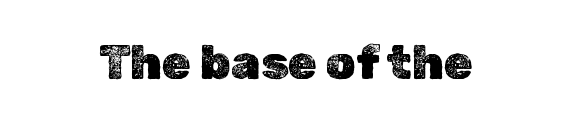
Words appear dense and cohesive because spacing is normal. Do the characters align in a grid? No, the font is proportional. The compositor balanced each line on the midline. The space beneath each line is pristine and unruled.
